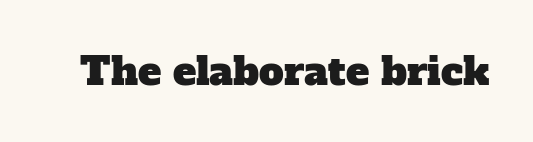
The image shows 39 px serif type; set normal letter spacing, not underlined; low stroke contrast and a medium x-height.
